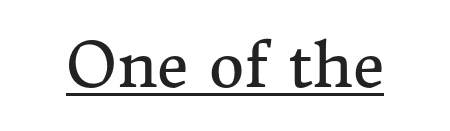
{"serif": "yes", "italic": "no", "bold": "no", "weight": "regular", "width": "normal", "stroke_contrast": "medium", "x_height": "medium", "monospaced": "no", "underline": "yes", "letter_spacing": "normal", "letter_spacing_em": 0.0, "glyph_px": 61}
